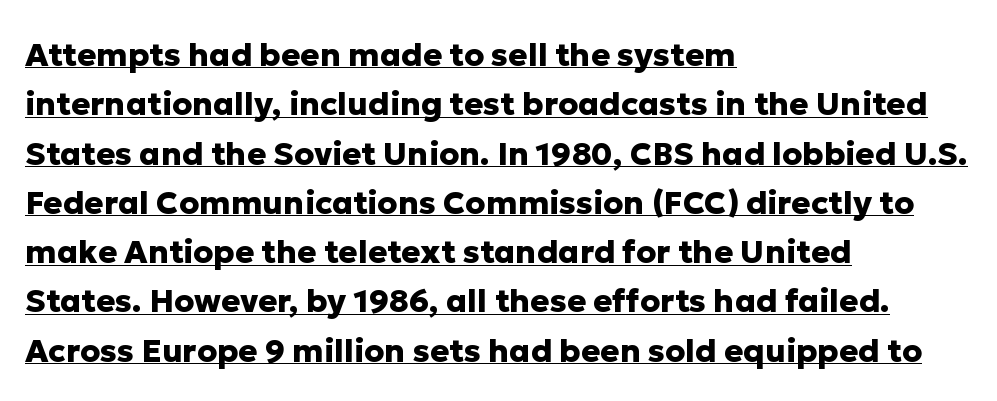
The image shows 32 px heavy sans-serif type, upright; set left-aligned, normal line spacing (1.54x), normal letter spacing, underlined; low stroke contrast and a medium x-height.
